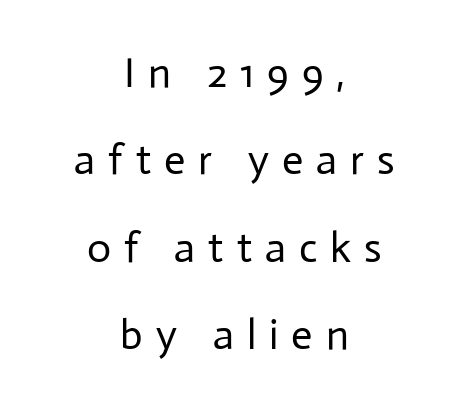
The axis of the letterforms is exactly vertical. A typesetter would call this heavily tracked-out type. Short and long lines alike share a common midpoint. Honestly, the rows look like they've been pulled way apart. A light-to-regular cut is what we see here. The typeface chosen for these lines omits serifs.
